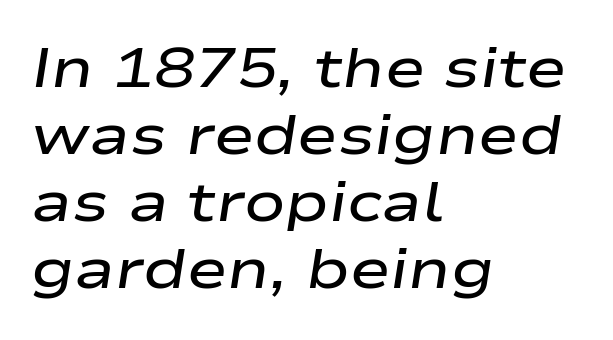
Q: Is the text bold? A: Semi-bold.
Q: Is the text italic (slanted)? A: Yes, it leans right by about 9 degrees.
Q: Is the text underlined? A: No.
Q: How is the paragraph aligned? A: Left-aligned.
Q: Is the spacing between letters normal or unusually wide? A: Normal.
Q: Width (condensed, normal, or wide)? A: Wide.
Q: Stroke contrast? A: Low.
Q: x-height? A: Medium.
Q: Monospaced? A: No.
